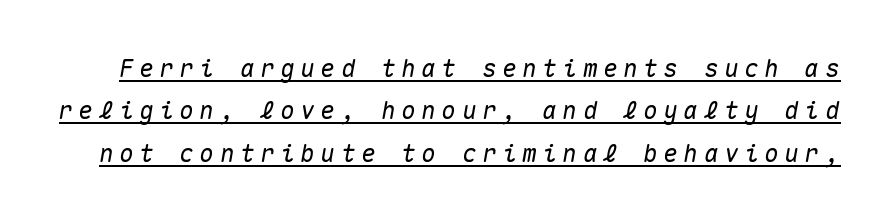
Notice how a bar underscores the lettering throughout. The tracking jumps out immediately: characters are airy and widely separated. A typesetter would mark this as italic.
